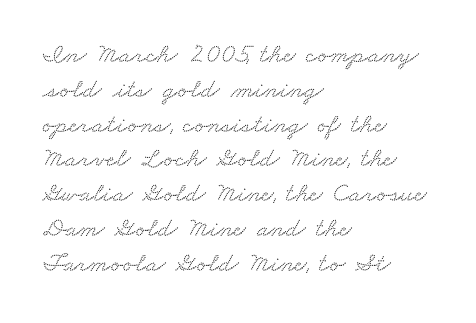
The image shows 27 px text type; set left-aligned, normal line spacing (1.29x), normal letter spacing, not underlined.
